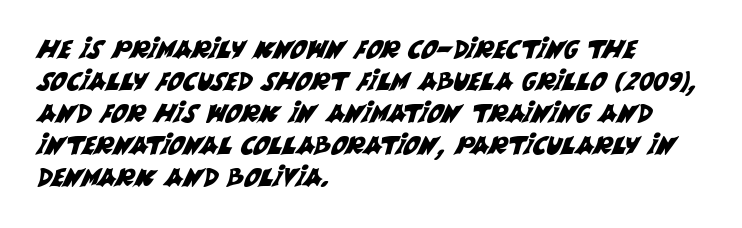
{"underline": "no", "align": "left", "line_spacing": "normal", "line_spacing_ratio": 1.28, "letter_spacing": "normal", "letter_spacing_em": 0.0, "glyph_px": 25}
